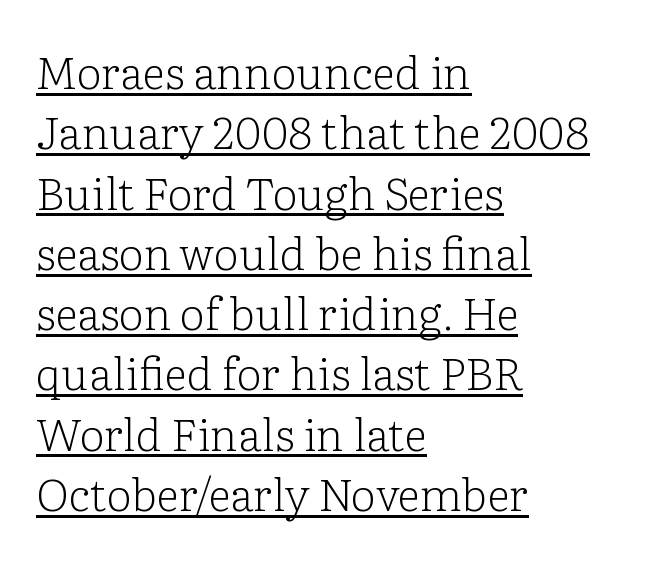
{"serif": "yes", "italic": "no", "bold": "no", "weight": "light", "width": "normal", "stroke_contrast": "low", "x_height": "medium", "monospaced": "no", "underline": "yes", "align": "left", "line_spacing": "normal", "line_spacing_ratio": 1.34, "letter_spacing": "normal", "letter_spacing_em": 0.0, "glyph_px": 45}
